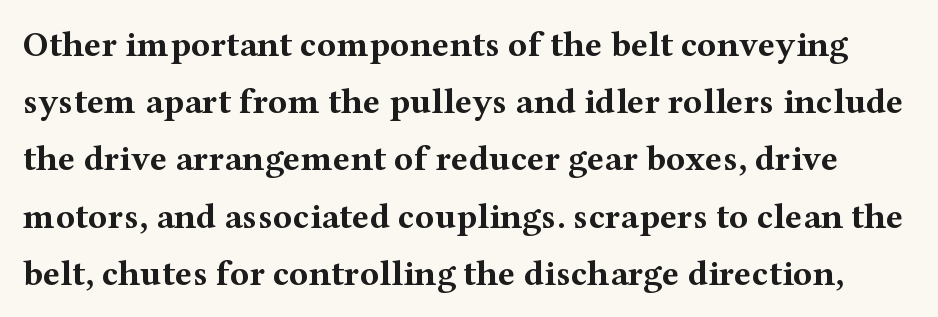
The image shows 36 px bold, wide serif type, upright; set normal line spacing (1.59x), normal letter spacing, not underlined; medium stroke contrast and a medium x-height.
